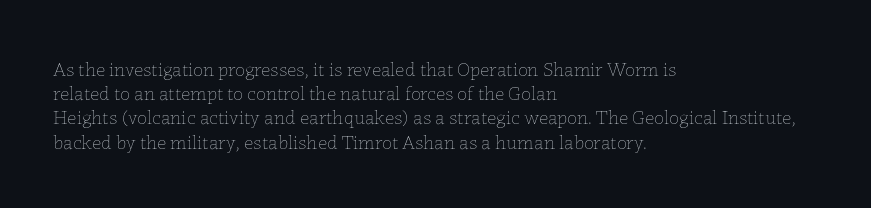
{"italic": "no", "bold": "no", "underline": "no", "align": "left", "line_spacing_ratio": 1.21, "letter_spacing": "normal", "letter_spacing_em": 0.0, "glyph_px": 20}
